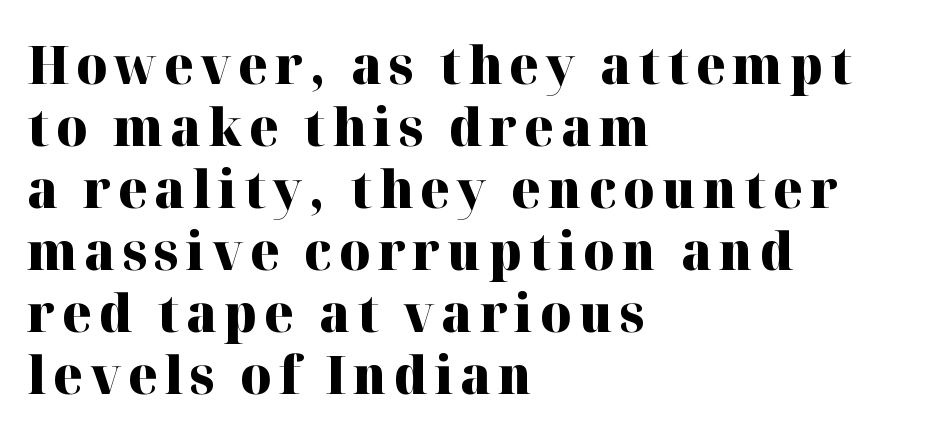
Q: Is the text bold? A: Yes.
Q: Is the text italic (slanted)? A: No, it is upright.
Q: Is the typeface a serif or a sans-serif typeface? A: Serif.
Q: Is the text underlined? A: No.
Q: How is the paragraph aligned? A: Left-aligned.
Q: Width (condensed, normal, or wide)? A: Normal.
Q: Stroke contrast? A: High.
Q: x-height? A: Medium.
Q: Monospaced? A: No.
